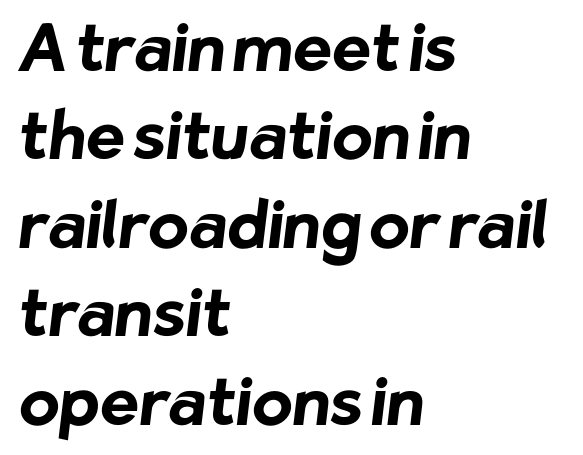
Q: Is the text bold? A: Yes.
Q: Is the typeface a serif or a sans-serif typeface? A: Sans-serif.
Q: Is the text underlined? A: No.
Q: How is the paragraph aligned? A: Left-aligned.
Q: Is the spacing between letters normal or unusually wide? A: Normal.
Q: Is the spacing between lines tight, normal or loose? A: Normal.
Q: Width (condensed, normal, or wide)? A: Normal.
Q: Stroke contrast? A: Low.
Q: x-height? A: Medium.
Q: Monospaced? A: No.
